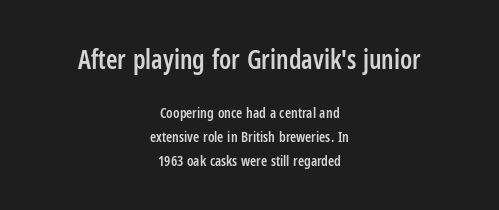
Q: Is the text bold? A: Semi-bold.
Q: Is the text italic (slanted)? A: No, it is upright.
Q: Is the text underlined? A: No.
Q: How is the paragraph aligned? A: Centered.
Q: Is the spacing between letters normal or unusually wide? A: Normal.
Q: Is the spacing between lines tight, normal or loose? A: Normal.
Q: Which block of text is set in a larger size, the first (top) or the second (bottom)? A: The first (top) one.
